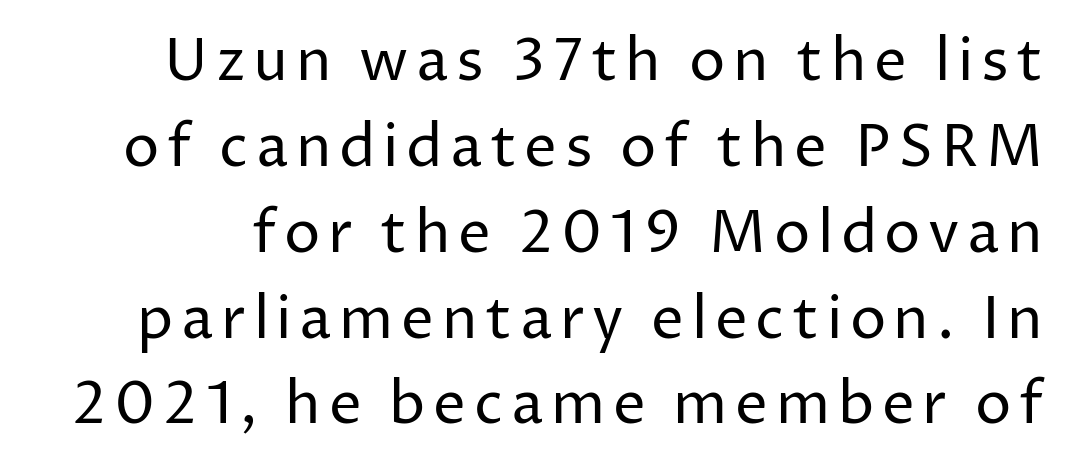
The image shows 58 px regular-weight sans-serif type, upright; set normal line spacing (1.48x), not underlined; low stroke contrast and a medium x-height.
